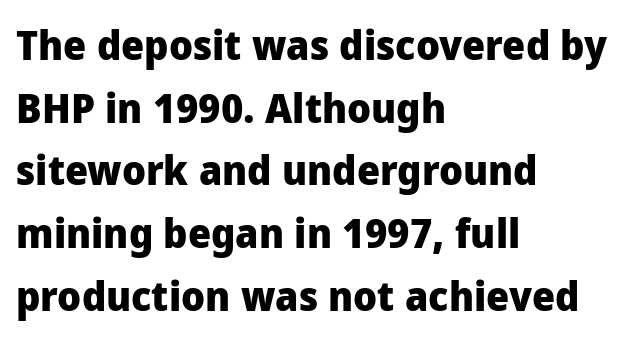
{"serif": "no", "italic": "no", "bold": "yes", "weight": "heavy", "width": "normal", "stroke_contrast": "low", "x_height": "medium", "monospaced": "no", "underline": "no", "align": "left", "line_spacing": "normal", "line_spacing_ratio": 1.53, "letter_spacing": "normal", "letter_spacing_em": 0.0, "glyph_px": 41}
